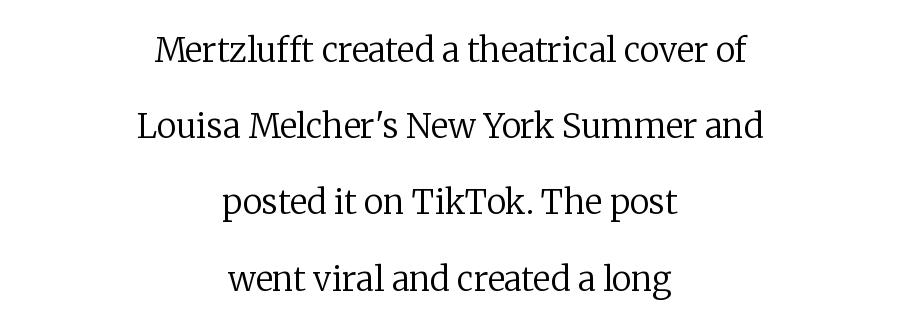
The font is comparable to plain body text, perhaps lighter. You can tell it's not italic because the verticals are truly vertical. Teacher's note: observe the equal gaps on both sides — that is centered alignment. A bare baseline throughout the passage. To sum up the face: it has serifs. The space between consecutive lines is lavish.
